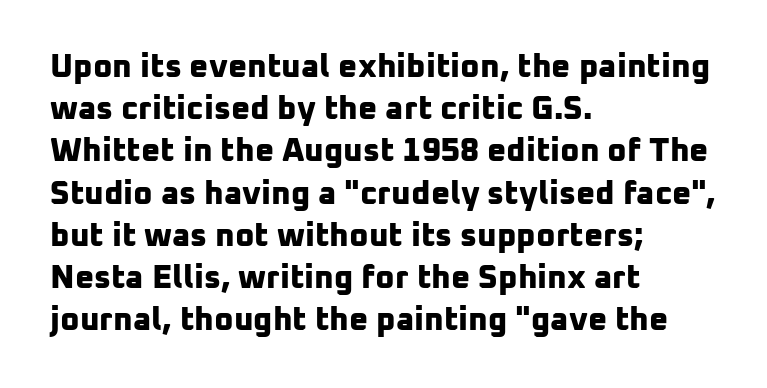
{"serif": "no", "bold": "yes", "weight": "bold", "width": "normal", "stroke_contrast": "low", "x_height": "medium", "monospaced": "no", "underline": "no", "align": "left", "line_spacing": "normal", "line_spacing_ratio": 1.28, "letter_spacing": "normal", "letter_spacing_em": 0.0, "glyph_px": 33}
